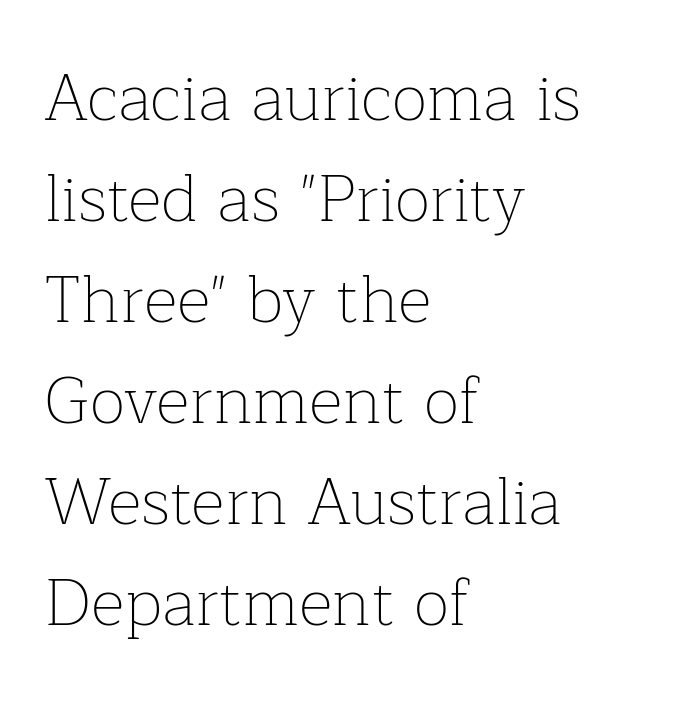
{"serif": "yes", "italic": "no", "bold": "no", "weight": "thin", "width": "normal", "stroke_contrast": "low", "x_height": "medium", "monospaced": "no", "underline": "no", "align": "left", "line_spacing": "normal", "line_spacing_ratio": 1.53, "letter_spacing": "normal", "letter_spacing_em": 0.0, "glyph_px": 66}
